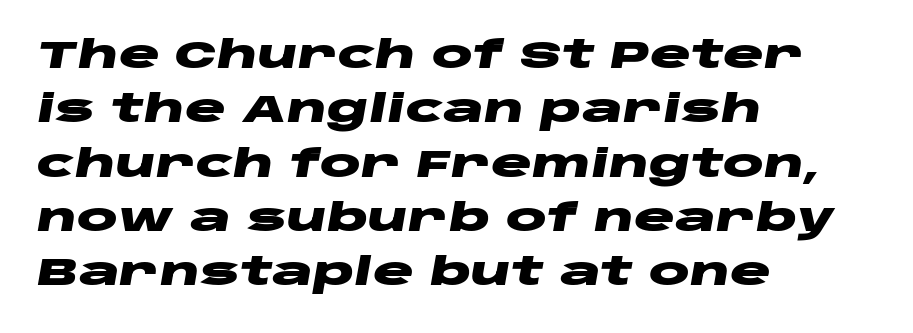
The baseline area is clear. Regarding leading, the lines here are spaced in the standard way. You can tell it's italic because the verticals aren't actually vertical. Letter spacing: default. Teacher's note: observe the even left margin — that is flush-left alignment. This sample has the flowing, uneven cadence of proportional lettering.
